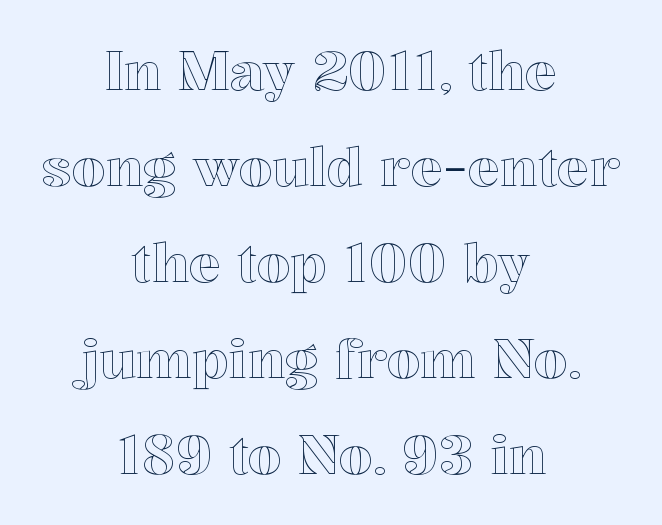
Q: Is the text italic (slanted)? A: No, it is upright.
Q: Is the text underlined? A: No.
Q: How is the paragraph aligned? A: Centered.
Q: Is the spacing between letters normal or unusually wide? A: Normal.
Q: Width (condensed, normal, or wide)? A: Normal.
Q: x-height? A: Medium.
Q: Monospaced? A: No.
